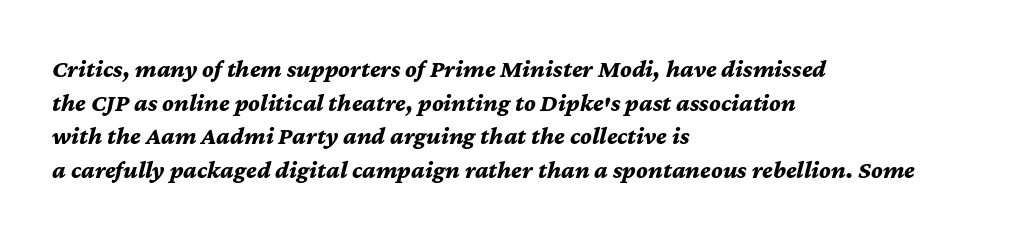
Check the space under the baseline: it is left empty. Teacher's note: observe the even left margin — that is flush-left alignment. Typographic density is high because the face is bold. Tracking here is standard; glyphs follow each other at the usual distance. Vertically, the passage feels balanced, rows spaced as you'd expect.
